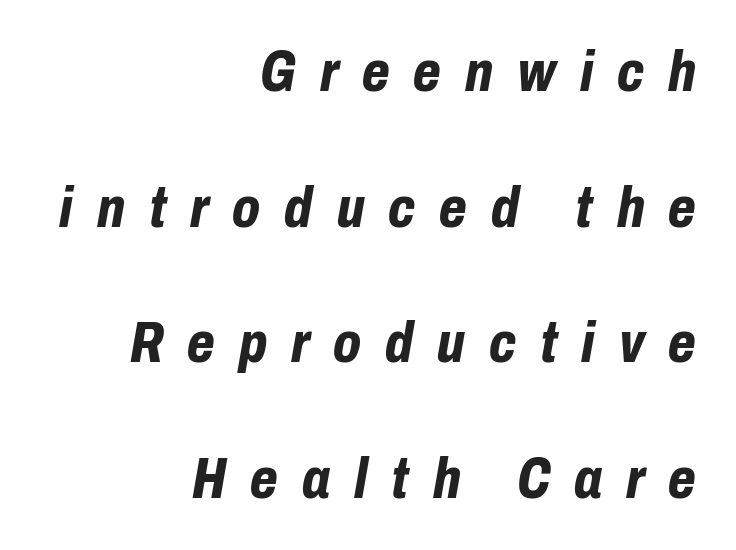
The image shows 57 px bold, condensed type, italic (leaning right); set right-aligned, loose line spacing (2.38x), unusually wide letter spacing (+0.42 em), not underlined; low stroke contrast and a medium x-height.
